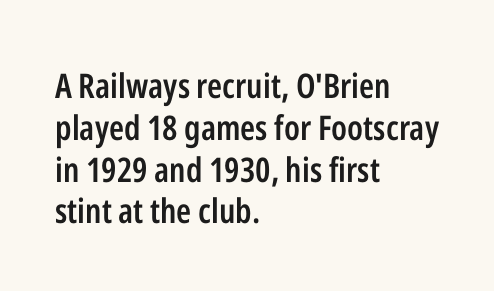
The image shows 34 px semibold, condensed sans-serif type, upright; set left-aligned, line spacing 1.23x, normal letter spacing, not underlined; low stroke contrast and a medium x-height.
